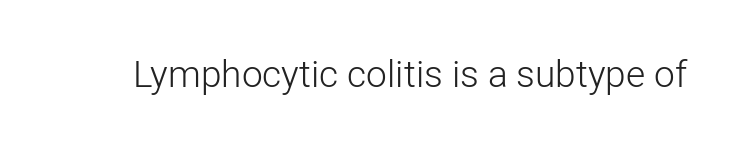
Q: Is the text bold? A: No.
Q: Is the text italic (slanted)? A: No, it is upright.
Q: Is the typeface a serif or a sans-serif typeface? A: Sans-serif.
Q: Is the text underlined? A: No.
Q: Is the spacing between letters normal or unusually wide? A: Normal.
Q: Width (condensed, normal, or wide)? A: Normal.
Q: Stroke contrast? A: Low.
Q: x-height? A: Medium.
Q: Monospaced? A: No.
